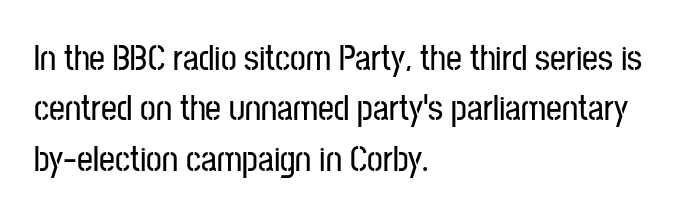
Q: Is the text italic (slanted)? A: No, it is upright.
Q: Is the typeface a serif or a sans-serif typeface? A: Sans-serif.
Q: Is the text underlined? A: No.
Q: How is the paragraph aligned? A: Left-aligned.
Q: Is the spacing between letters normal or unusually wide? A: Normal.
Q: Is the spacing between lines tight, normal or loose? A: Normal.
Q: Width (condensed, normal, or wide)? A: Condensed.
Q: Stroke contrast? A: Low.
Q: x-height? A: Medium.
Q: Monospaced? A: No.
